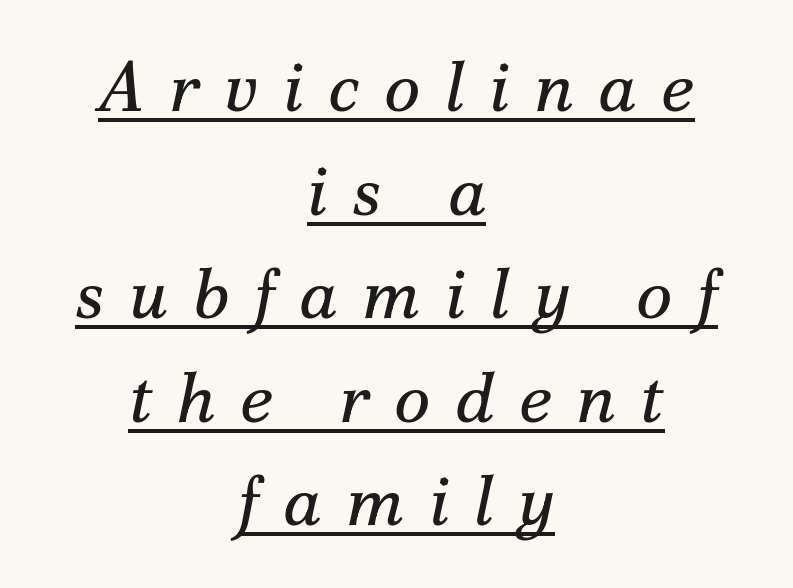
Q: Is the text bold? A: No.
Q: Is the text italic (slanted)? A: Yes, it leans right by about 12 degrees.
Q: Is the typeface a serif or a sans-serif typeface? A: Serif.
Q: Is the text underlined? A: Yes.
Q: How is the paragraph aligned? A: Centered.
Q: Is the spacing between letters normal or unusually wide? A: Unusually wide.
Q: Is the spacing between lines tight, normal or loose? A: Normal.
Q: Width (condensed, normal, or wide)? A: Normal.
Q: Stroke contrast? A: Medium.
Q: x-height? A: Small.
Q: Monospaced? A: No.
